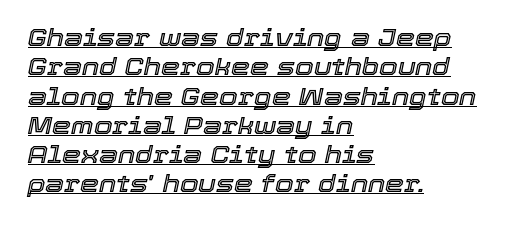
The image shows 24 px text type, italic (leaning right); set left-aligned, line spacing 1.22x, normal letter spacing, underlined.
